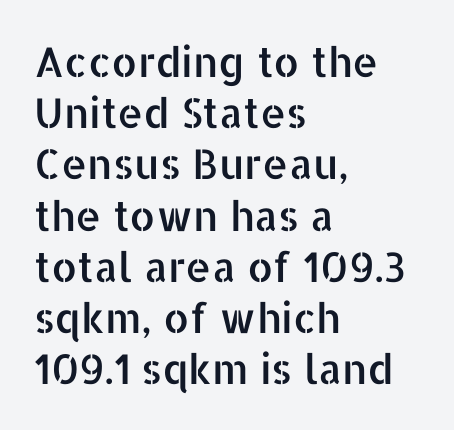
Q: Is the text italic (slanted)? A: No, it is upright.
Q: Is the typeface a serif or a sans-serif typeface? A: Sans-serif.
Q: Is the text underlined? A: No.
Q: How is the paragraph aligned? A: Left-aligned.
Q: Is the spacing between letters normal or unusually wide? A: Normal.
Q: Is the spacing between lines tight, normal or loose? A: Normal.
Q: Width (condensed, normal, or wide)? A: Normal.
Q: Stroke contrast? A: Low.
Q: x-height? A: Medium.
Q: Monospaced? A: No.
